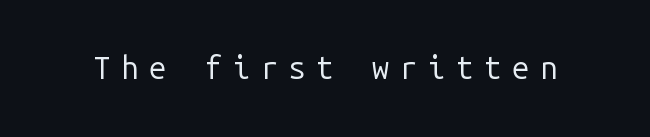
The image shows 31 px regular-weight sans-serif type, upright, monospaced; set unusually wide letter spacing (+0.34 em), not underlined; low stroke contrast and a medium x-height.
